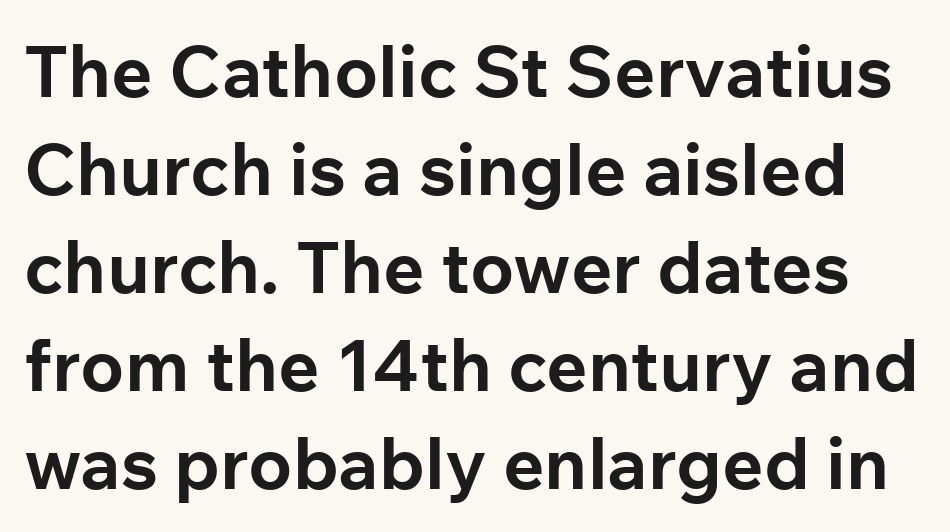
Q: Is the text bold? A: Yes.
Q: Is the text italic (slanted)? A: No, it is upright.
Q: Is the typeface a serif or a sans-serif typeface? A: Sans-serif.
Q: Is the text underlined? A: No.
Q: Is the spacing between letters normal or unusually wide? A: Normal.
Q: Is the spacing between lines tight, normal or loose? A: Normal.
Q: Width (condensed, normal, or wide)? A: Normal.
Q: Stroke contrast? A: Low.
Q: x-height? A: Medium.
Q: Monospaced? A: No.
